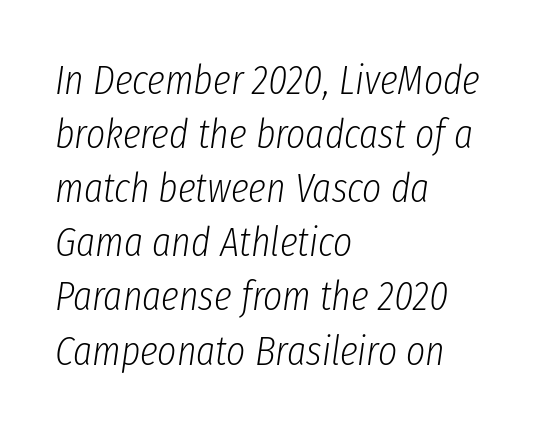
The image shows 41 px light, condensed type, italic (leaning right); set left-aligned, normal line spacing (1.32x), normal letter spacing, not underlined; low stroke contrast and a medium x-height.
